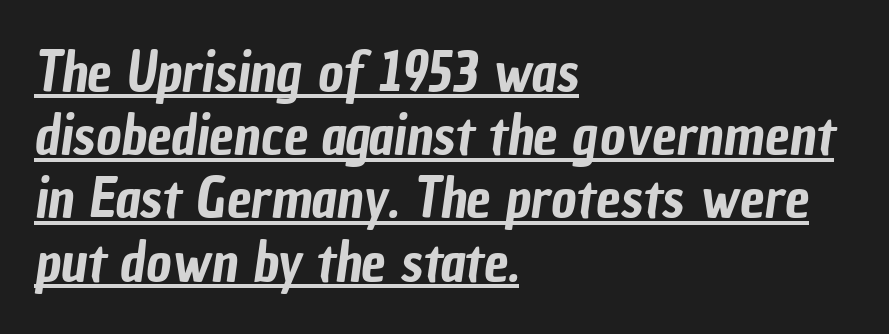
{"serif": "no", "width": "condensed", "stroke_contrast": "low", "x_height": "medium", "monospaced": "no", "underline": "yes", "align": "left", "line_spacing": "tight", "line_spacing_ratio": 1.15, "letter_spacing": "normal", "letter_spacing_em": 0.0, "glyph_px": 55}
